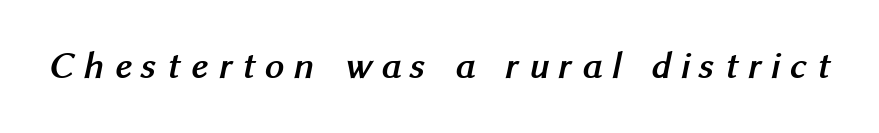
The image shows 38 px semibold sans-serif type; set unusually wide letter spacing (+0.26 em), not underlined; medium stroke contrast and a medium x-height.
